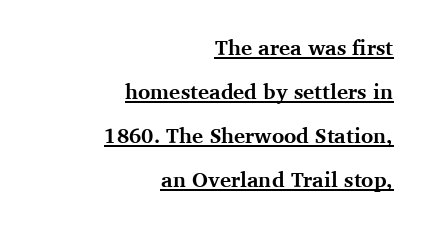
Q: Is the text bold? A: Yes.
Q: Is the text italic (slanted)? A: No, it is upright.
Q: Is the text underlined? A: Yes.
Q: How is the paragraph aligned? A: Right-aligned.
Q: Is the spacing between letters normal or unusually wide? A: Normal.
Q: Is the spacing between lines tight, normal or loose? A: Loose.
